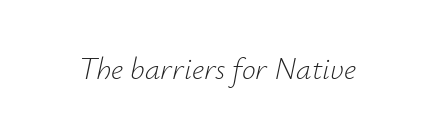
Q: Is the text bold? A: No.
Q: Is the text italic (slanted)? A: Yes, it leans right by about 12 degrees.
Q: Is the text underlined? A: No.
Q: Is the spacing between letters normal or unusually wide? A: Normal.
Q: Width (condensed, normal, or wide)? A: Normal.
Q: Stroke contrast? A: Low.
Q: x-height? A: Small.
Q: Monospaced? A: No.
